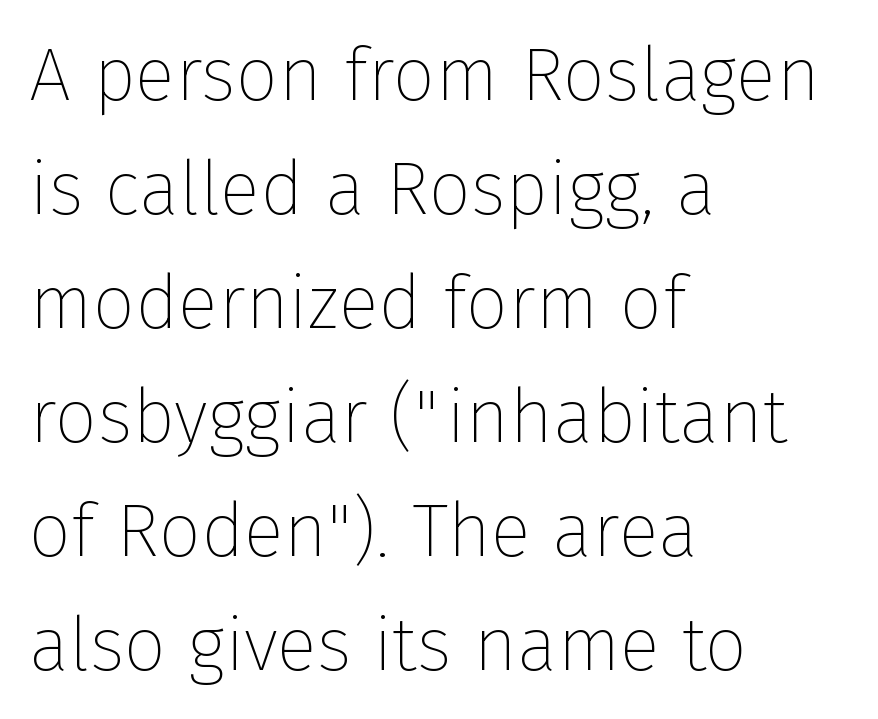
{"serif": "no", "italic": "no", "bold": "no", "weight": "thin", "width": "normal", "stroke_contrast": "low", "x_height": "medium", "monospaced": "no", "underline": "no", "align": "left", "line_spacing": "normal", "line_spacing_ratio": 1.52, "letter_spacing": "normal", "letter_spacing_em": 0.0, "glyph_px": 75}
